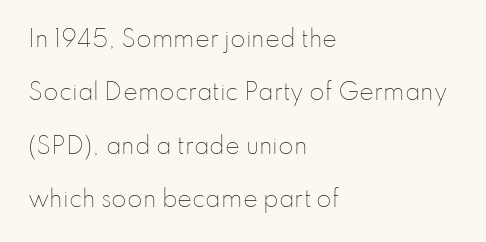
{"italic": "no", "bold": "no", "underline": "no", "align": "left", "line_spacing": "loose", "line_spacing_ratio": 2.43, "letter_spacing": "normal", "letter_spacing_em": 0.0, "glyph_px": 22}
